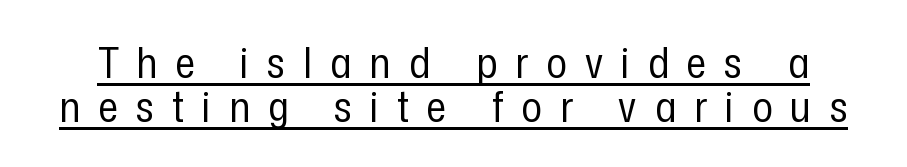
Is this a fixed-width face? No — the glyphs have proportional, varying widths. The font is comparable to plain body text, perhaps lighter. This rendering widens character spacing well past its baseline value. These lines huddle together more closely than default settings would place them.
